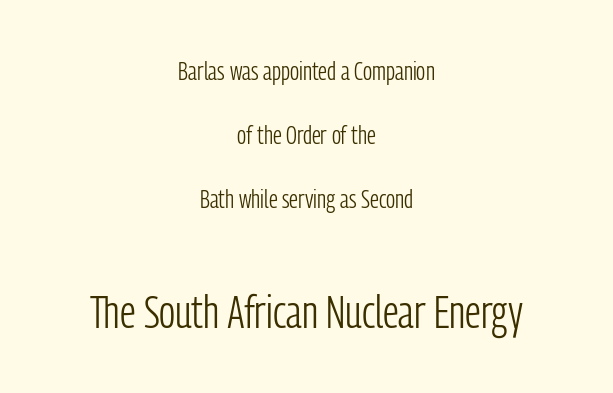
Q: Is the text bold? A: No.
Q: Is the text italic (slanted)? A: No, it is upright.
Q: Is the typeface a serif or a sans-serif typeface? A: Sans-serif.
Q: Is the text underlined? A: No.
Q: How is the paragraph aligned? A: Centered.
Q: Is the spacing between letters normal or unusually wide? A: Normal.
Q: Is the spacing between lines tight, normal or loose? A: Loose.
Q: Which block of text is set in a larger size, the first (top) or the second (bottom)? A: The second (bottom) one.
Q: Width (condensed, normal, or wide)? A: Condensed.
Q: Stroke contrast? A: Low.
Q: x-height? A: Medium.
Q: Monospaced? A: No.
